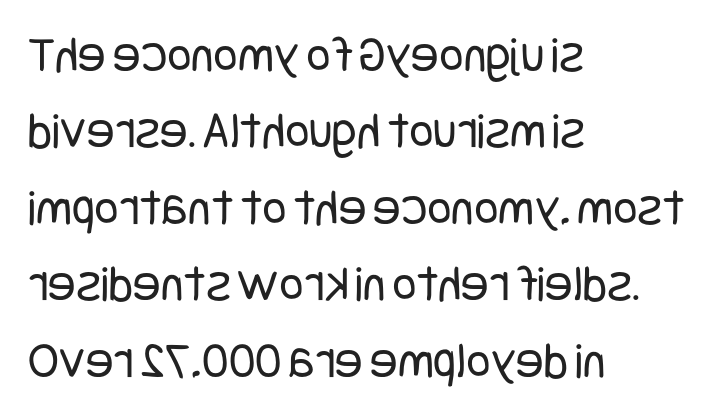
{"serif": "no", "italic": "no", "bold": "no", "weight": "regular", "width": "condensed", "stroke_contrast": "low", "x_height": "large", "underline": "no", "align": "left", "line_spacing": "normal", "line_spacing_ratio": 1.47, "letter_spacing": "normal", "letter_spacing_em": 0.0, "glyph_px": 52}
